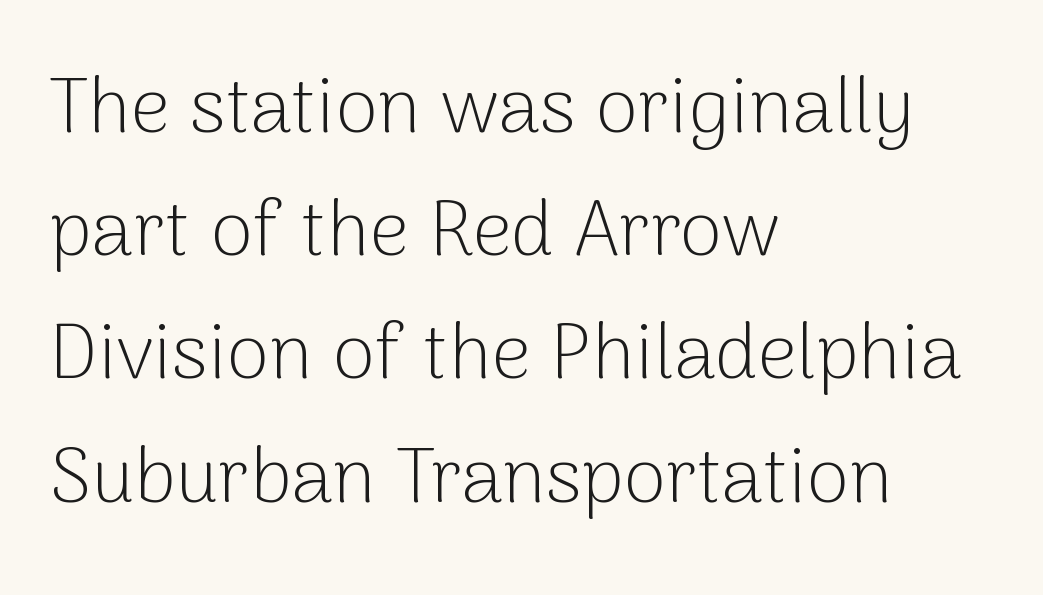
Q: Is the text bold? A: No.
Q: Is the text italic (slanted)? A: No, it is upright.
Q: Is the typeface a serif or a sans-serif typeface? A: Sans-serif.
Q: Is the text underlined? A: No.
Q: How is the paragraph aligned? A: Left-aligned.
Q: Is the spacing between letters normal or unusually wide? A: Normal.
Q: Is the spacing between lines tight, normal or loose? A: Normal.
Q: Width (condensed, normal, or wide)? A: Normal.
Q: Stroke contrast? A: Low.
Q: x-height? A: Medium.
Q: Monospaced? A: No.
